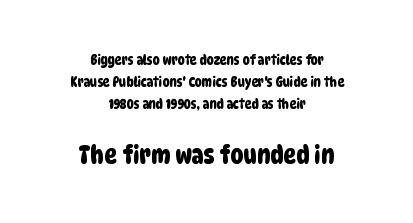
The image shows 26 px text type; set centered, normal line spacing (1.58x), normal letter spacing, not underlined; the second (bottom) block is 1.86x larger.
